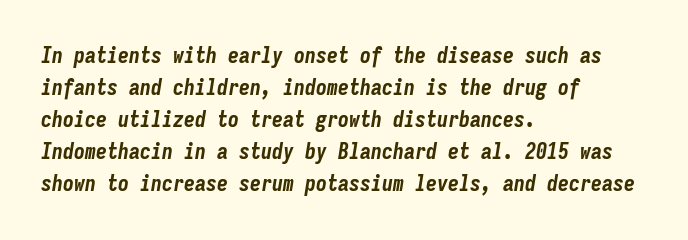
The image shows 22 px bold type, italic (leaning right); set left-aligned, normal line spacing (1.46x), normal letter spacing, not underlined.
